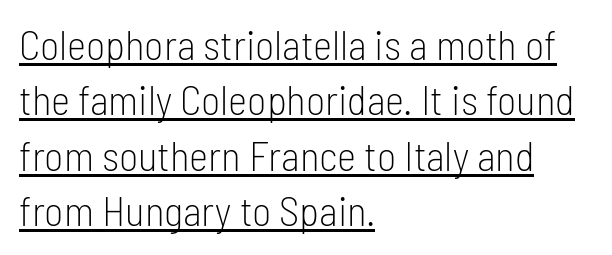
The letters look calm and open, with moderate or lighter stems. Rendered with straight, roman letterforms. This rendering features underlined lettering. The letters advance in unequal steps, a hallmark of proportional type. The rendering anchors every line to the left-hand side.
